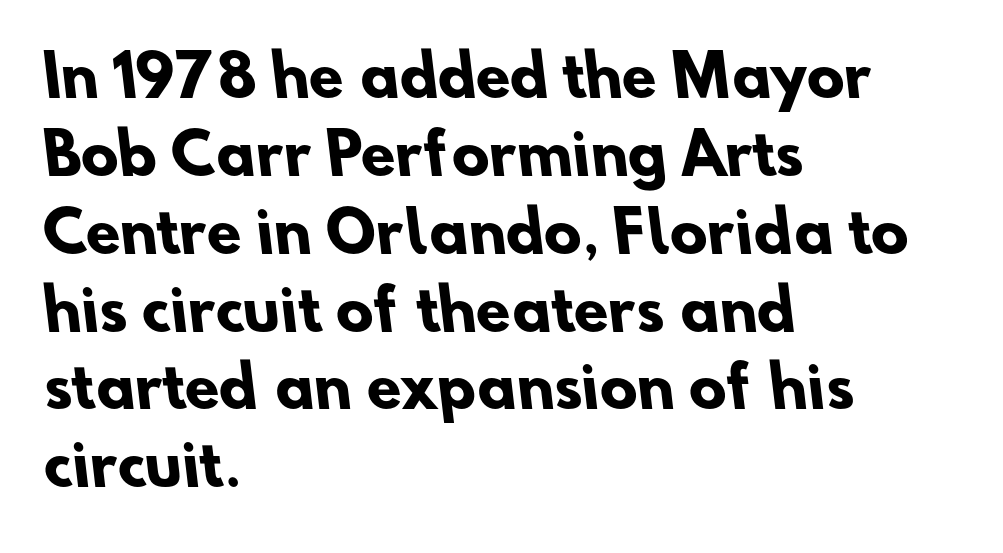
The glyphs have the mass of a bold cut. Horizontal bands of white between lines are of average thickness. The tracking reads as untouched default to a designer's eye. The setting favours the left margin, as ordinary paragraphs usually do.
